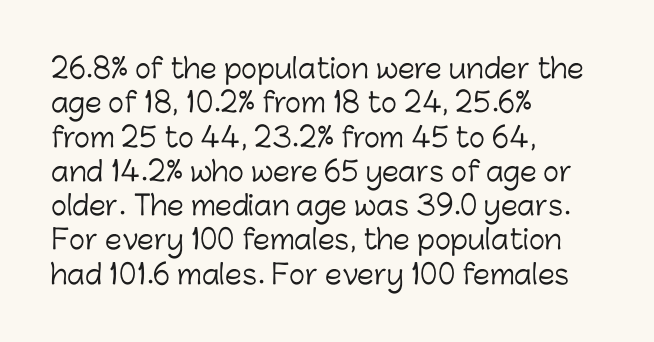
The letterforms sit at book weight or below. Honestly, the letter spacing is just normal — you wouldn't notice it. The type sits square on the baseline with zero lean. Unmarked baselines from the first word to the last. The text block is weighted toward the left margin, trailing off unevenly rightward. The designer left line spacing at the default.
